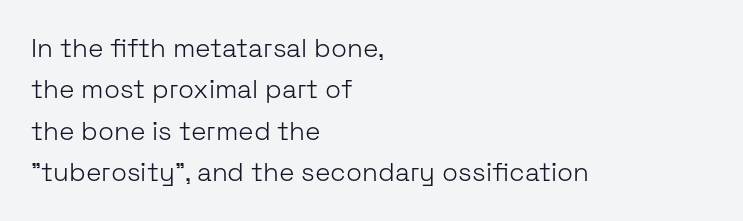
Q: Is the text bold? A: No.
Q: Is the text italic (slanted)? A: No, it is upright.
Q: Is the text underlined? A: No.
Q: How is the paragraph aligned? A: Left-aligned.
Q: Is the spacing between letters normal or unusually wide? A: Normal.
Q: Is the spacing between lines tight, normal or loose? A: Normal.
